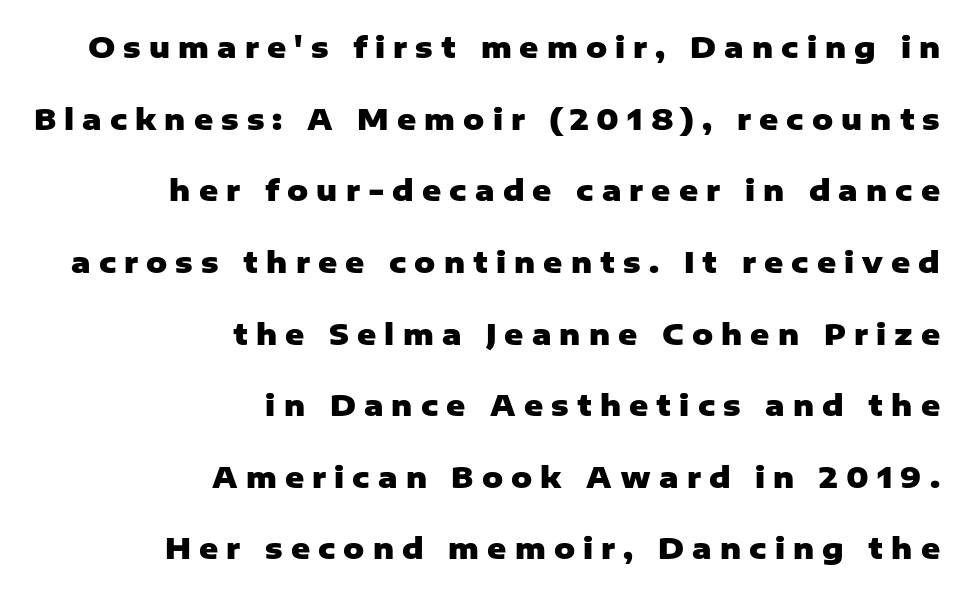
The image shows 29 px heavy sans-serif type, upright; set right-aligned, loose line spacing (2.47x), unusually wide letter spacing (+0.28 em), not underlined; low stroke contrast and a medium x-height.
